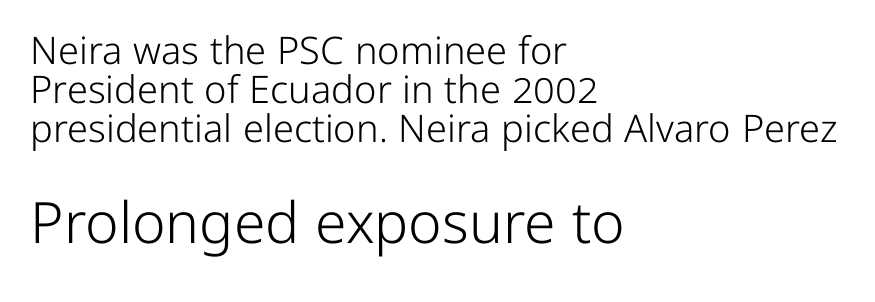
{"serif": "no", "italic": "no", "bold": "no", "weight": "light", "width": "normal", "stroke_contrast": "low", "x_height": "medium", "monospaced": "no", "underline": "no", "align": "left", "line_spacing": "tight", "line_spacing_ratio": 1.03, "letter_spacing": "normal", "letter_spacing_em": 0.0, "larger_block": "second", "size_ratio": 1.5, "glyph_px": 57}
